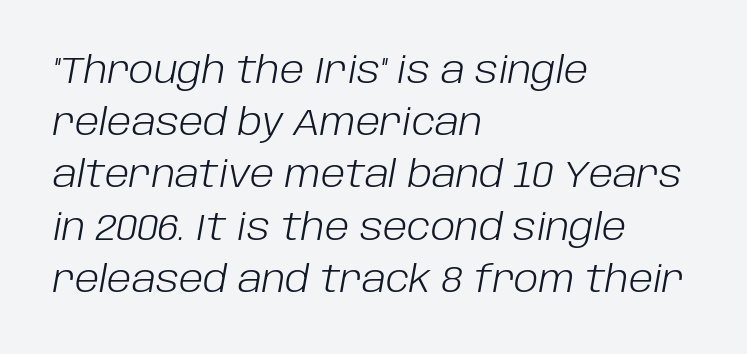
{"italic": "yes", "lean": "right", "slant_degrees": 10, "bold": "no", "weight": "light", "width": "normal", "stroke_contrast": "low", "x_height": "large", "monospaced": "no", "underline": "no", "align": "left", "line_spacing": "normal", "line_spacing_ratio": 1.41, "letter_spacing": "normal", "letter_spacing_em": 0.0, "glyph_px": 37}
